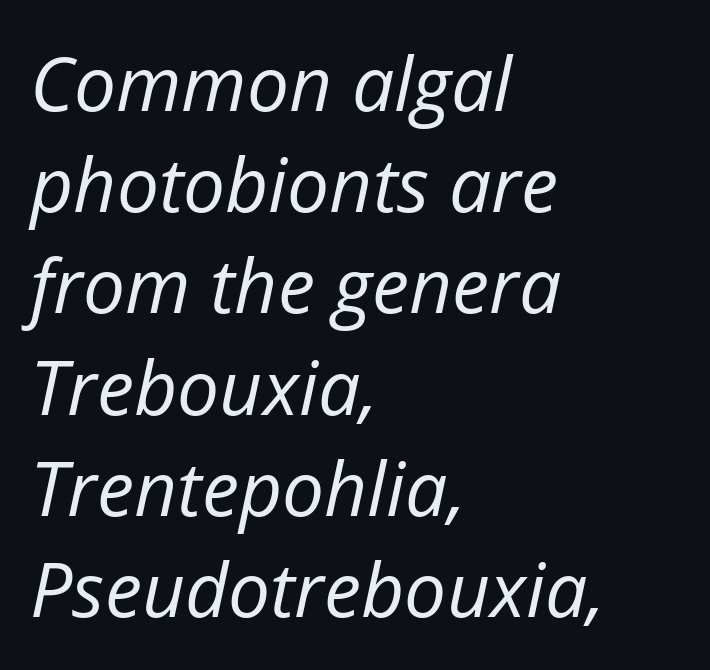
The image shows 75 px regular-weight type, italic (leaning right); set left-aligned, normal line spacing (1.35x), normal letter spacing, not underlined; low stroke contrast and a medium x-height.
